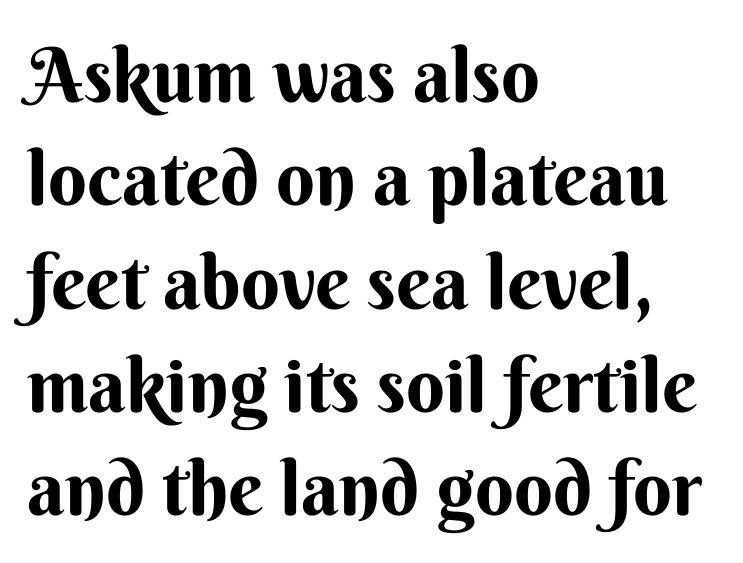
{"serif": "no", "italic": "no", "bold": "yes", "weight": "bold", "width": "normal", "stroke_contrast": "medium", "x_height": "small", "monospaced": "no", "underline": "no", "align": "left", "line_spacing": "normal", "line_spacing_ratio": 1.36, "letter_spacing": "normal", "letter_spacing_em": 0.0, "glyph_px": 76}
